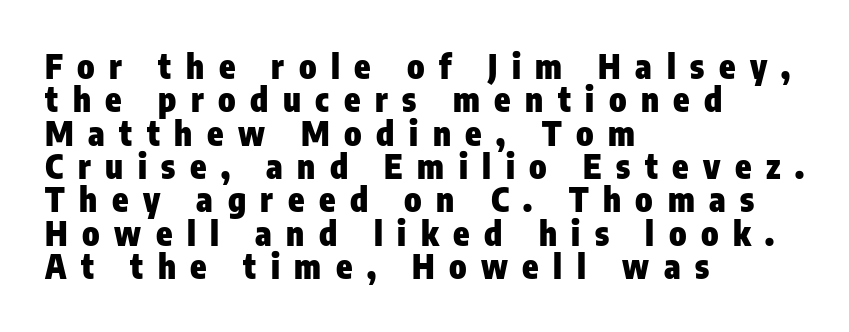
The image shows 33 px heavy, condensed sans-serif type, upright; set left-aligned, tight line spacing (1.01x), unusually wide letter spacing (+0.44 em), not underlined; low stroke contrast and a medium x-height.
